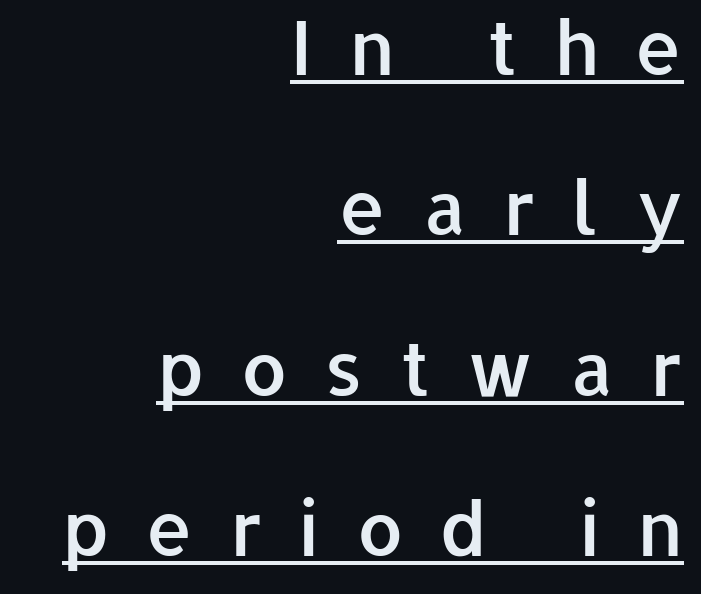
{"serif": "no", "italic": "no", "bold": "semi", "weight": "semibold", "width": "normal", "stroke_contrast": "low", "x_height": "medium", "monospaced": "no", "underline": "yes", "align": "right", "line_spacing": "loose", "line_spacing_ratio": 2.14, "letter_spacing": "wide", "letter_spacing_em": 0.48, "glyph_px": 75}
